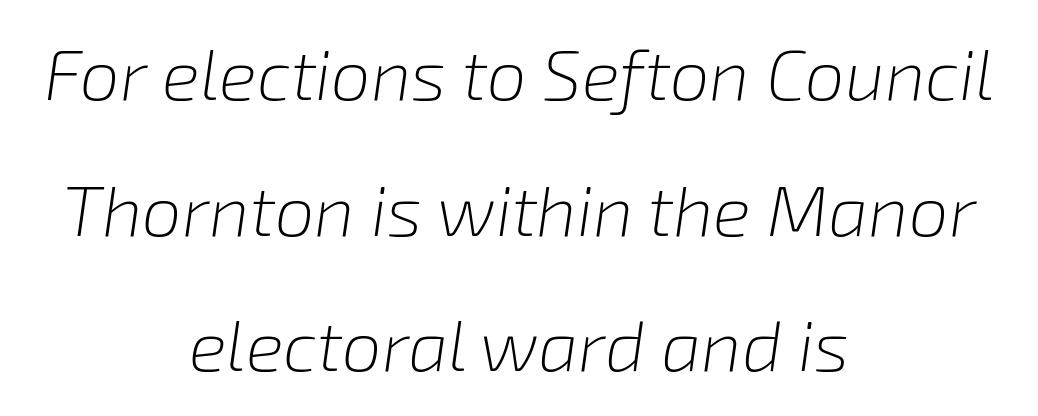
The image shows 71 px light type, italic (leaning right); set centered, loose line spacing (1.91x), normal letter spacing, not underlined; low stroke contrast and a medium x-height.
